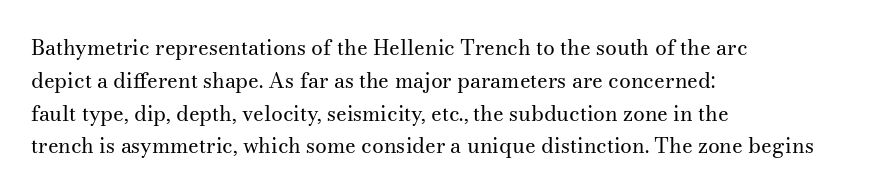
Upright lettering throughout. The rows are spaced the way most documents space them. These lines stack with their left ends in a neat column. The space beneath each line is pristine and unruled. This sample uses plain, unmodified letter spacing. Stem width sits at or under what a default text font uses.
